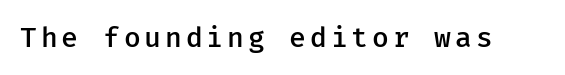
Q: Is the text bold? A: Semi-bold.
Q: Is the text italic (slanted)? A: No, it is upright.
Q: Is the typeface a serif or a sans-serif typeface? A: Sans-serif.
Q: Is the text underlined? A: No.
Q: Width (condensed, normal, or wide)? A: Normal.
Q: Stroke contrast? A: Low.
Q: x-height? A: Medium.
